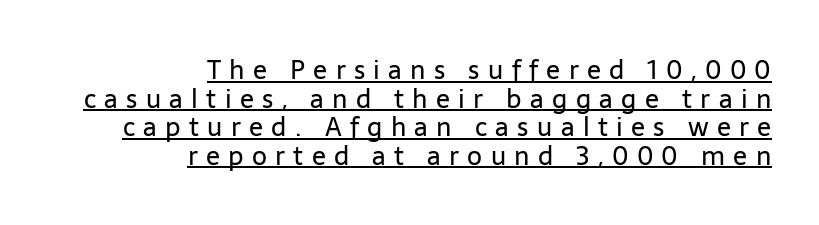
{"italic": "no", "bold": "no", "underline": "yes", "align": "right", "line_spacing": "tight", "line_spacing_ratio": 1.1, "letter_spacing": "wide", "letter_spacing_em": 0.32, "glyph_px": 26}
